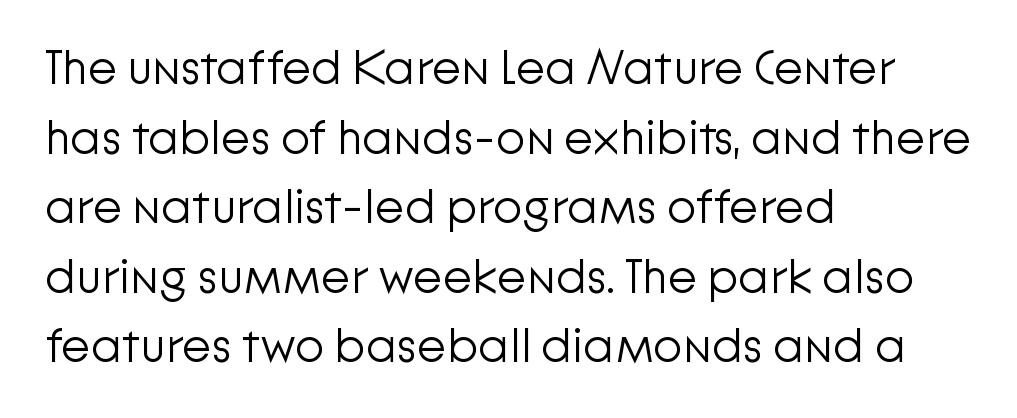
Honestly, there is no underline to notice here at all. Short and long lines alike share a common starting point at left. This sample uses an upright cut, with every glyph sitting square on the baseline. Students, note that the glyphs here touch the page at normal intervals.
